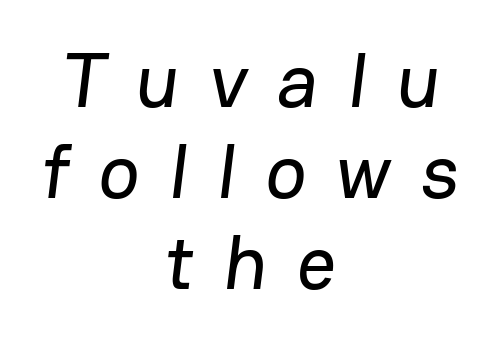
{"serif": "no", "width": "normal", "stroke_contrast": "low", "x_height": "medium", "monospaced": "no", "underline": "no", "align": "center", "line_spacing_ratio": 1.18, "letter_spacing": "wide", "letter_spacing_em": 0.39, "glyph_px": 77}
